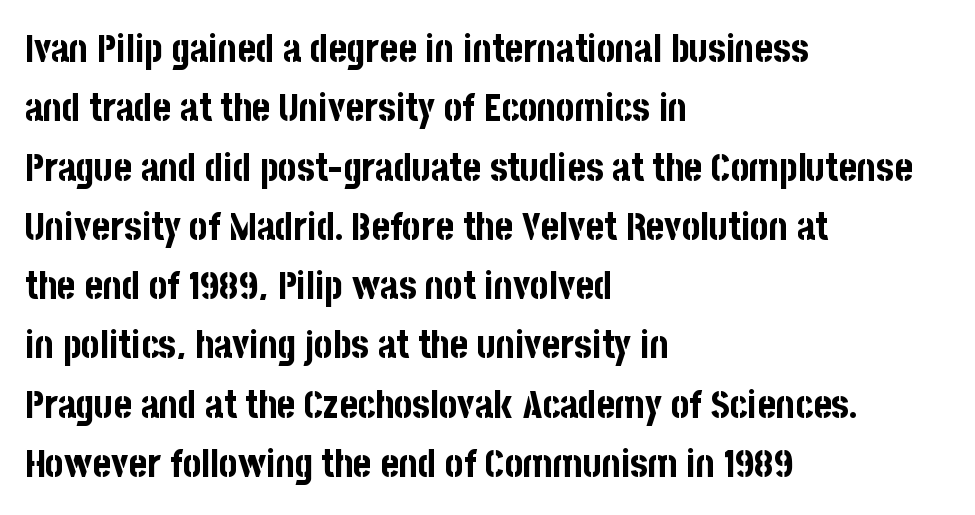
The letters are bold, with thick, heavy strokes. The compositor pushed each line to the left boundary. A bare baseline throughout the passage. The face used here is rendered with its standard letterfit. Character widths vary here, with narrow letters taking less room than wide ones. A roman cut, with each character standing at attention.
